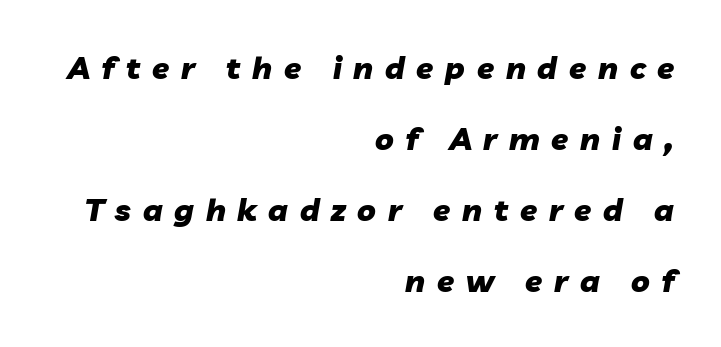
Right-aligned paragraph, ragged on the left. You could not count columns in this text — the font is proportionally spaced. The whole block is typeset with a tilt. The line-height multiplier appears high, well above default.
